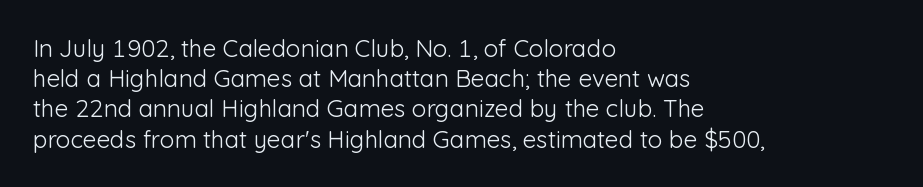
The weight would be labelled regular, book, light, or lighter still. Every stem runs plumb, perpendicular to the baseline. Descender tails drop into unmarked territory. One glance says typical: line gaps are just what's usual.
